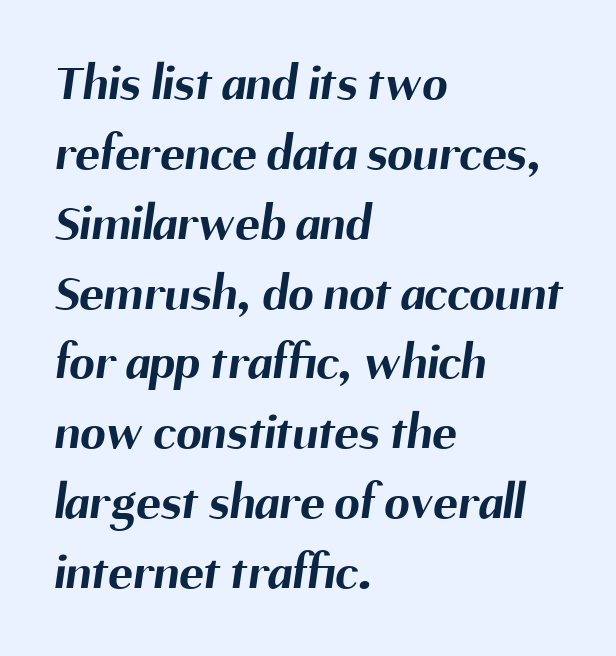
{"serif": "no", "bold": "yes", "weight": "bold", "width": "normal", "stroke_contrast": "medium", "x_height": "medium", "monospaced": "no", "underline": "no", "align": "left", "line_spacing": "normal", "line_spacing_ratio": 1.37, "letter_spacing": "normal", "letter_spacing_em": 0.0, "glyph_px": 51}
